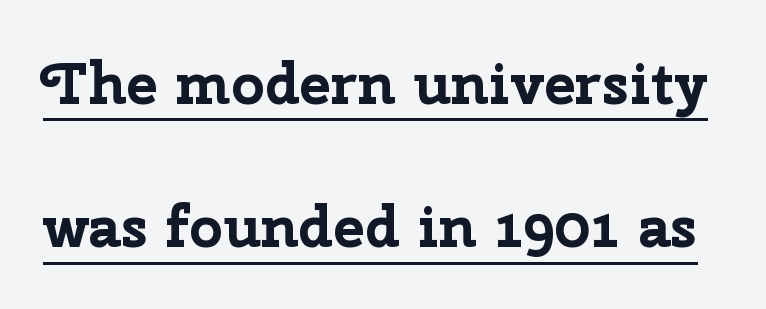
Q: Is the text bold? A: Yes.
Q: Is the text italic (slanted)? A: No, it is upright.
Q: Is the typeface a serif or a sans-serif typeface? A: Sans-serif.
Q: Is the text underlined? A: Yes.
Q: Is the spacing between letters normal or unusually wide? A: Normal.
Q: Is the spacing between lines tight, normal or loose? A: Loose.
Q: Width (condensed, normal, or wide)? A: Normal.
Q: Stroke contrast? A: Low.
Q: x-height? A: Medium.
Q: Monospaced? A: No.
